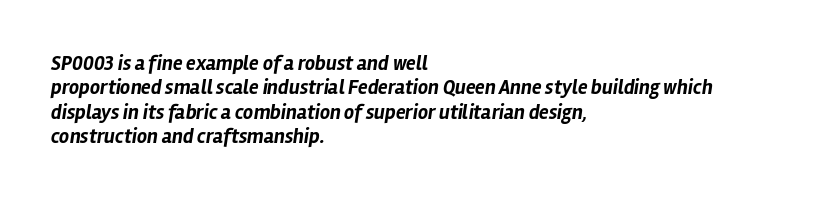
Q: Is the text bold? A: Yes.
Q: Is the text italic (slanted)? A: Yes, it leans right by about 12 degrees.
Q: Is the text underlined? A: No.
Q: How is the paragraph aligned? A: Left-aligned.
Q: Is the spacing between letters normal or unusually wide? A: Normal.
